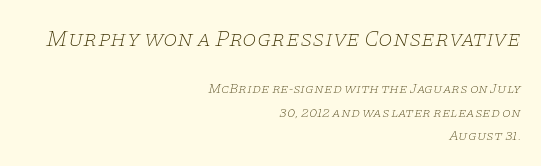
Q: Is the text bold? A: No.
Q: Is the text italic (slanted)? A: Yes, it leans right by about 11 degrees.
Q: Is the text underlined? A: No.
Q: How is the paragraph aligned? A: Right-aligned.
Q: Is the spacing between letters normal or unusually wide? A: Normal.
Q: Is the spacing between lines tight, normal or loose? A: Normal.
Q: Which block of text is set in a larger size, the first (top) or the second (bottom)? A: The first (top) one.
